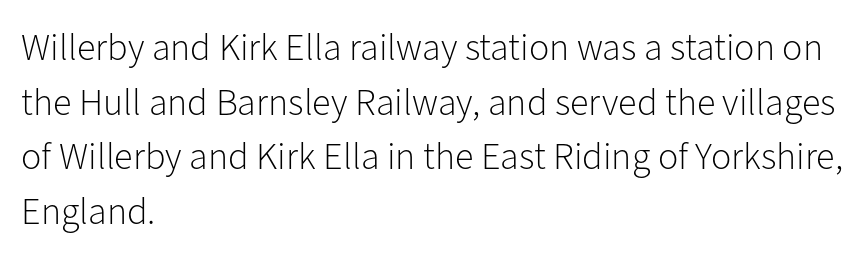
The image shows 38 px light sans-serif type, upright; set left-aligned, normal line spacing (1.44x), normal letter spacing, not underlined; low stroke contrast and a medium x-height.
